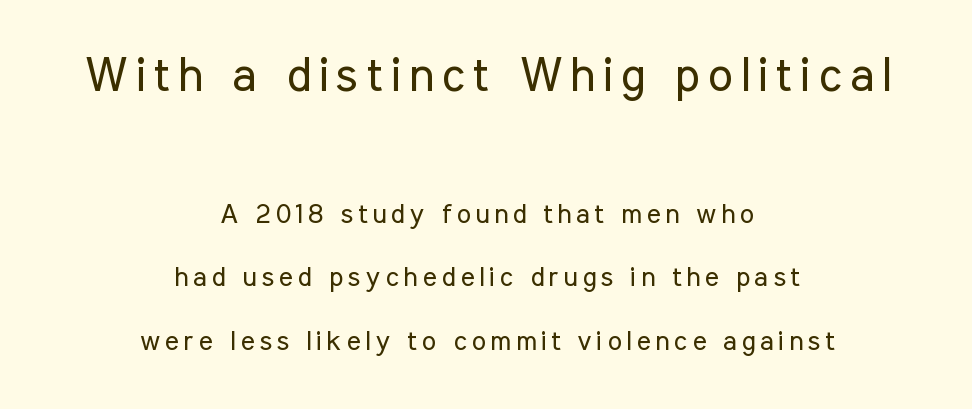
The image shows 47 px regular-weight, condensed sans-serif type, upright; set centered, loose line spacing (2.35x), not underlined; the first (top) block is 1.74x larger; low stroke contrast and a medium x-height.
